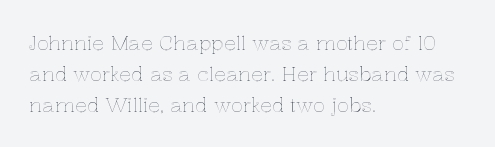
The image shows 20 px text type, upright; set left-aligned, normal line spacing (1.55x), normal letter spacing, not underlined.
